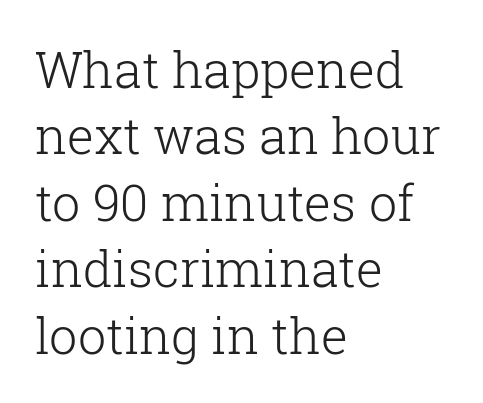
A bare baseline throughout the passage. A typesetter would label this face a serif. The rendering anchors every line to the left-hand side. A typesetter would call this zero additional tracking. Vertical strokes here are truly vertical. On a weight scale, this lands at 450 or below.
